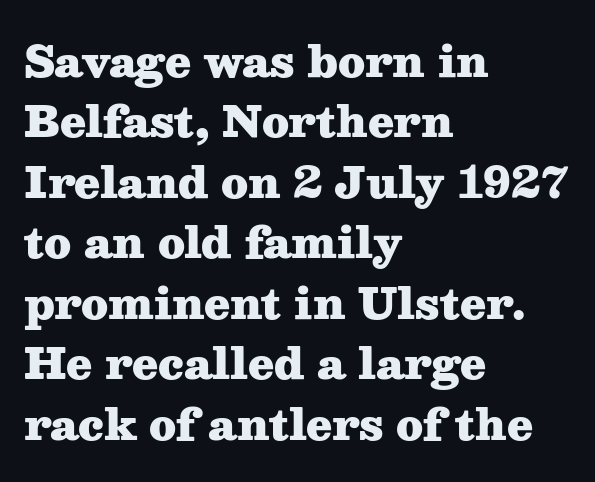
The image shows 42 px heavy, wide serif type, upright; set left-aligned, normal line spacing (1.44x), normal letter spacing, not underlined; medium stroke contrast and a medium x-height.
